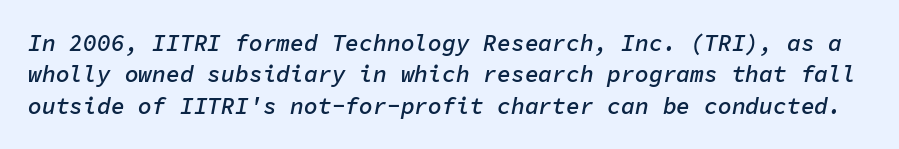
{"italic": "yes", "lean": "right", "slant_degrees": 11, "bold": "semi", "underline": "no", "line_spacing": "normal", "line_spacing_ratio": 1.36, "letter_spacing": "normal", "letter_spacing_em": 0.0, "glyph_px": 23}
